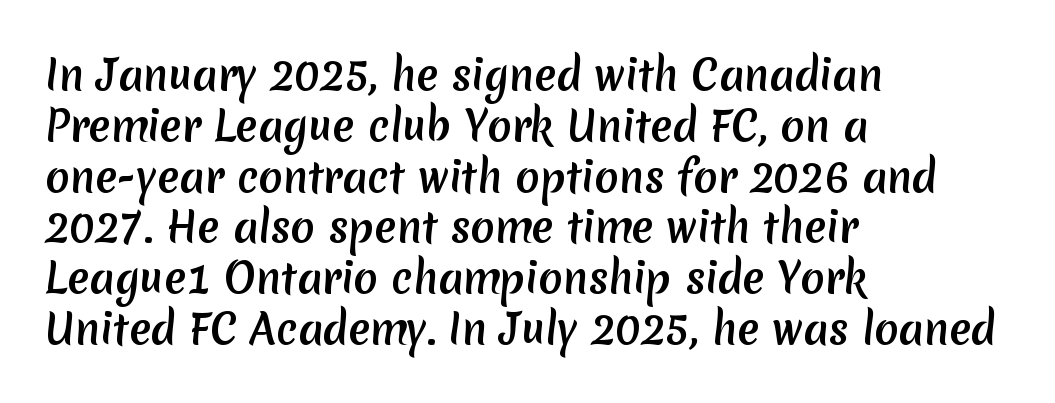
The image shows 40 px sans-serif type; set left-aligned, normal line spacing (1.27x), normal letter spacing, not underlined; medium stroke contrast and a medium x-height.
